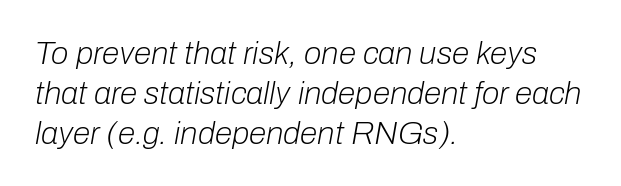
Q: Is the text bold? A: No.
Q: Is the text italic (slanted)? A: Yes, it leans right by about 10 degrees.
Q: Is the text underlined? A: No.
Q: How is the paragraph aligned? A: Left-aligned.
Q: Is the spacing between letters normal or unusually wide? A: Normal.
Q: Is the spacing between lines tight, normal or loose? A: Normal.
Q: Width (condensed, normal, or wide)? A: Normal.
Q: Stroke contrast? A: Low.
Q: x-height? A: Medium.
Q: Monospaced? A: No.
